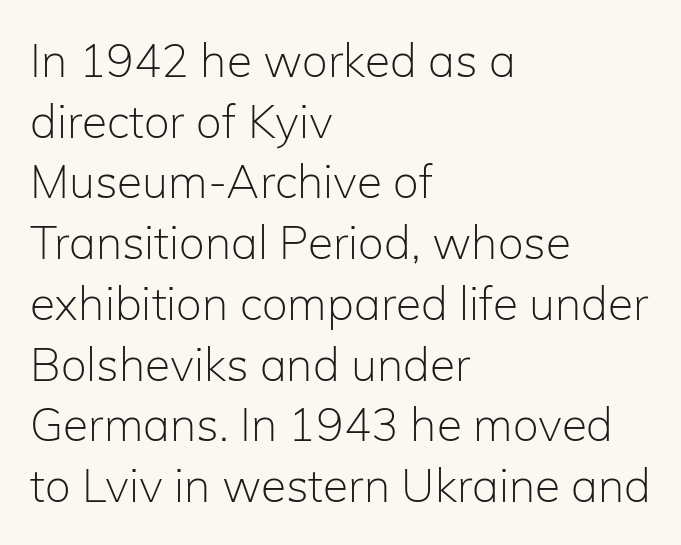
Posture: vertical. Leading: standard. The rendering anchors every line to the left-hand side. Serifs: no, the terminals of the letterforms are clean. You could call the tracking neutral — neither tight nor loose. These lines are rendered in a variable-pitch font.
